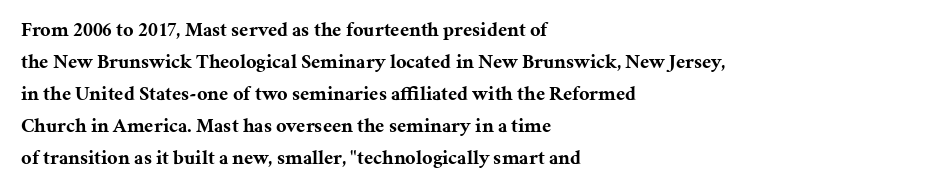
Q: Is the text bold? A: Yes.
Q: Is the text italic (slanted)? A: No, it is upright.
Q: Is the text underlined? A: No.
Q: How is the paragraph aligned? A: Left-aligned.
Q: Is the spacing between letters normal or unusually wide? A: Normal.
Q: Is the spacing between lines tight, normal or loose? A: Normal.
